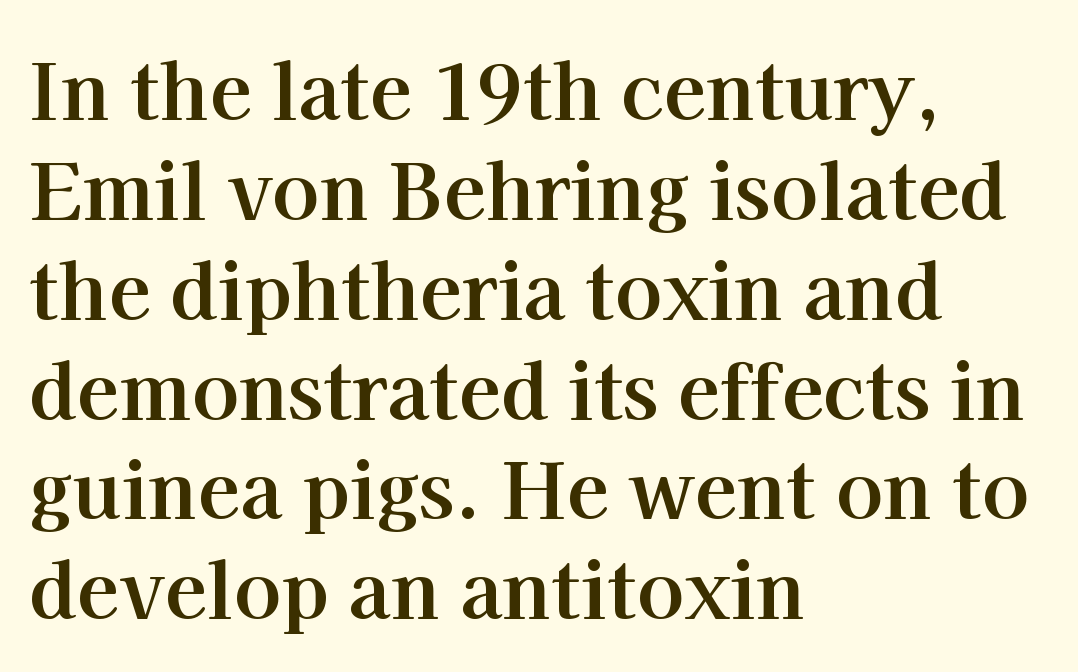
Q: Is the text bold? A: Yes.
Q: Is the text italic (slanted)? A: No, it is upright.
Q: Is the typeface a serif or a sans-serif typeface? A: Serif.
Q: Is the text underlined? A: No.
Q: How is the paragraph aligned? A: Left-aligned.
Q: Is the spacing between letters normal or unusually wide? A: Normal.
Q: Is the spacing between lines tight, normal or loose? A: Normal.
Q: Width (condensed, normal, or wide)? A: Normal.
Q: Stroke contrast? A: High.
Q: x-height? A: Medium.
Q: Monospaced? A: No.
